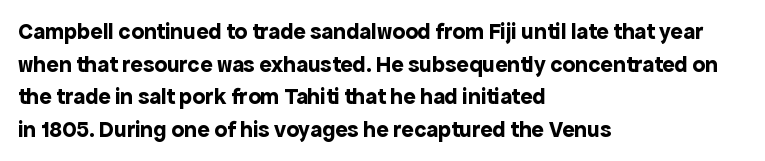
Here the glyphs are tracked normally, forming tight word shapes. One-word summary of the alignment: left. In terms of posture, this sample is upright. Notice how thick the strokes are: this is what a full bold looks like. The lines sit at an ordinary, default distance from one another.
